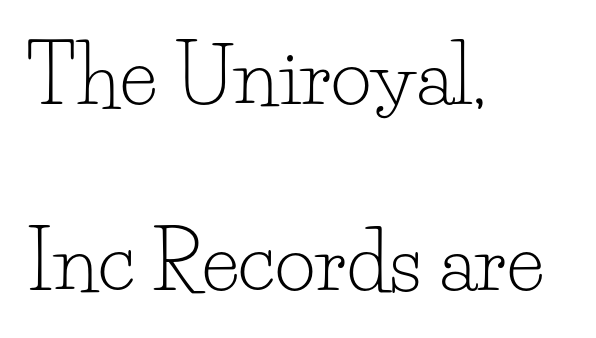
{"serif": "yes", "italic": "no", "bold": "no", "weight": "light", "width": "normal", "stroke_contrast": "low", "x_height": "small", "monospaced": "no", "underline": "no", "align": "left", "line_spacing": "loose", "line_spacing_ratio": 2.36, "letter_spacing": "normal", "letter_spacing_em": 0.0, "glyph_px": 79}
